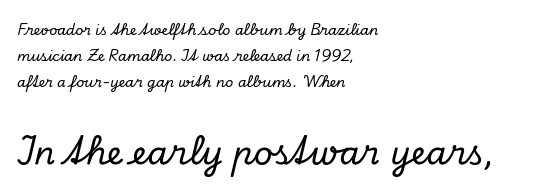
{"serif": "yes", "italic": "yes", "lean": "right", "slant_degrees": 13, "width": "normal", "stroke_contrast": "low", "x_height": "small", "monospaced": "no", "underline": "no", "align": "left", "line_spacing_ratio": 1.84, "letter_spacing": "normal", "letter_spacing_em": 0.0, "larger_block": "second", "size_ratio": 2.36, "glyph_px": 33}
